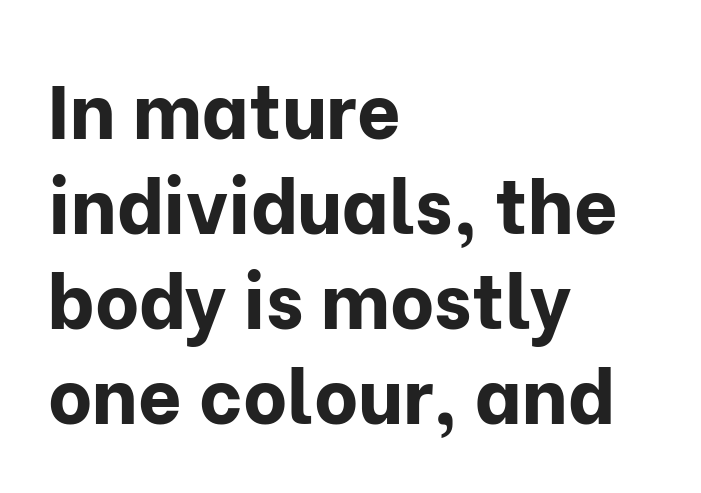
The image shows 76 px bold sans-serif type, upright; set left-aligned, normal line spacing (1.25x), normal letter spacing, not underlined; low stroke contrast and a medium x-height.
